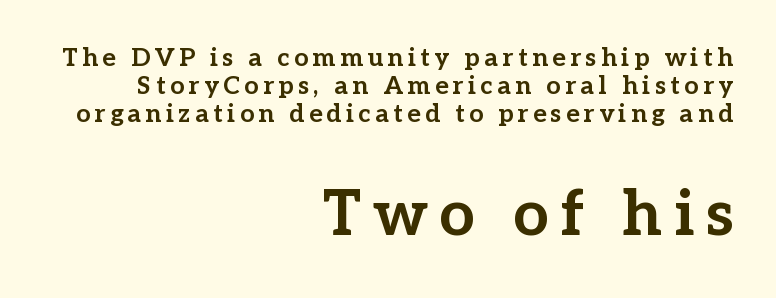
These lines carry a lot of weight — the face is fully bold. Quick note: not italic, upright. If you measured baseline to baseline, you'd find a short distance. Descenders hang freely into open space.
